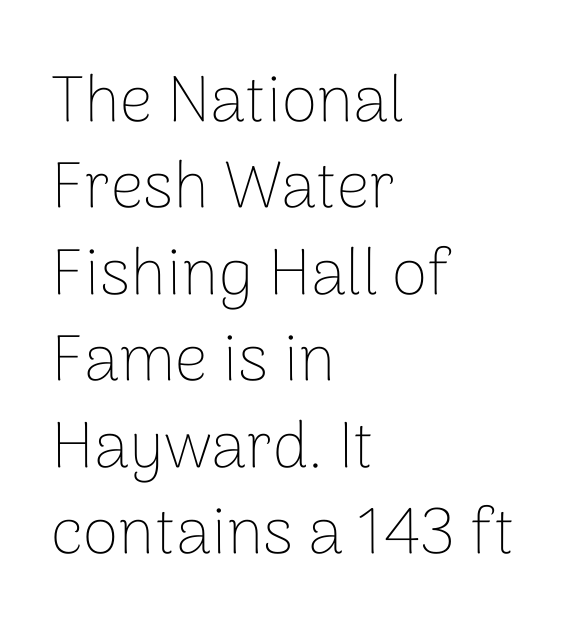
The image shows 65 px thin sans-serif type, upright; set left-aligned, normal line spacing (1.33x), normal letter spacing, not underlined; low stroke contrast and a medium x-height.
